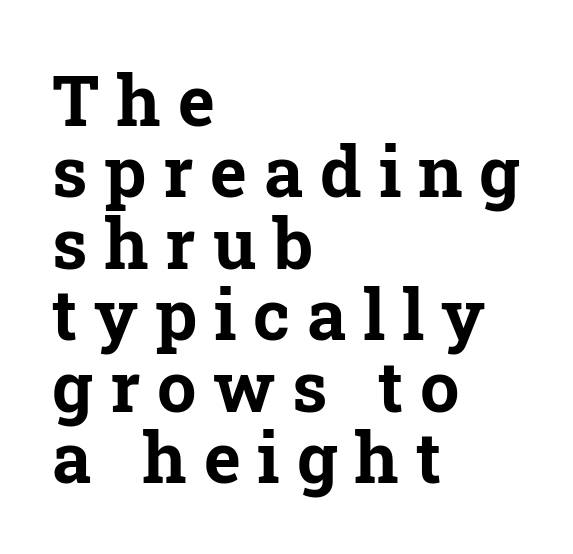
Where is the straight margin? On the left. You could barely slide anything between these rows. Caption: bold face, heavy strokes. Is this a sans? No — the strokes have serifs.
